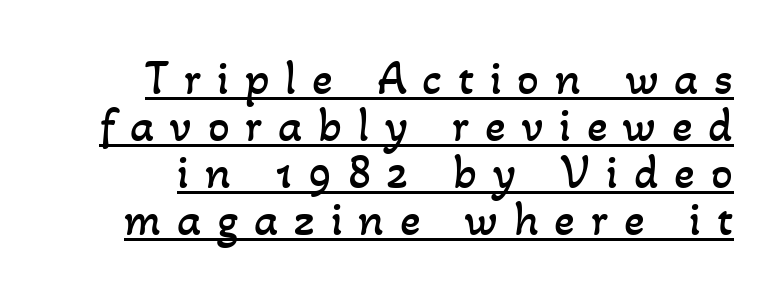
{"bold": "no", "weight": "regular", "width": "normal", "stroke_contrast": "low", "x_height": "small", "monospaced": "no", "underline": "yes", "line_spacing": "tight", "line_spacing_ratio": 0.98, "letter_spacing": "wide", "letter_spacing_em": 0.33, "glyph_px": 48}
